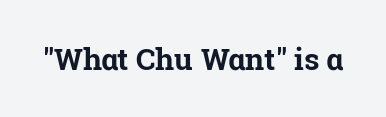
Q: Is the text bold? A: Yes.
Q: Is the text italic (slanted)? A: No, it is upright.
Q: Is the typeface a serif or a sans-serif typeface? A: Serif.
Q: Is the text underlined? A: No.
Q: Is the spacing between letters normal or unusually wide? A: Normal.
Q: Width (condensed, normal, or wide)? A: Normal.
Q: Stroke contrast? A: Low.
Q: x-height? A: Medium.
Q: Monospaced? A: No.
